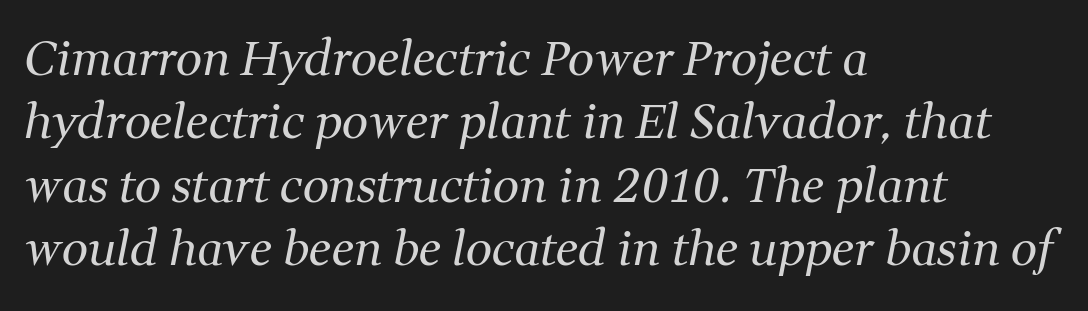
A normal amount of white space separates one row of letters from the next. The lines are quadded left. This is serif lettering, the kind often seen in printed books. The rendering applies a slant to the glyphs. Each letter keeps its own natural width here, so spacing adapts to shape.
